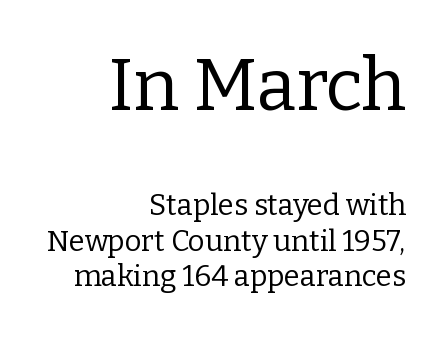
Q: Is the text bold? A: No.
Q: Is the text italic (slanted)? A: No, it is upright.
Q: Is the typeface a serif or a sans-serif typeface? A: Serif.
Q: Is the text underlined? A: No.
Q: How is the paragraph aligned? A: Right-aligned.
Q: Is the spacing between letters normal or unusually wide? A: Normal.
Q: Which block of text is set in a larger size, the first (top) or the second (bottom)? A: The first (top) one.
Q: Width (condensed, normal, or wide)? A: Normal.
Q: Stroke contrast? A: Low.
Q: x-height? A: Medium.
Q: Monospaced? A: No.
